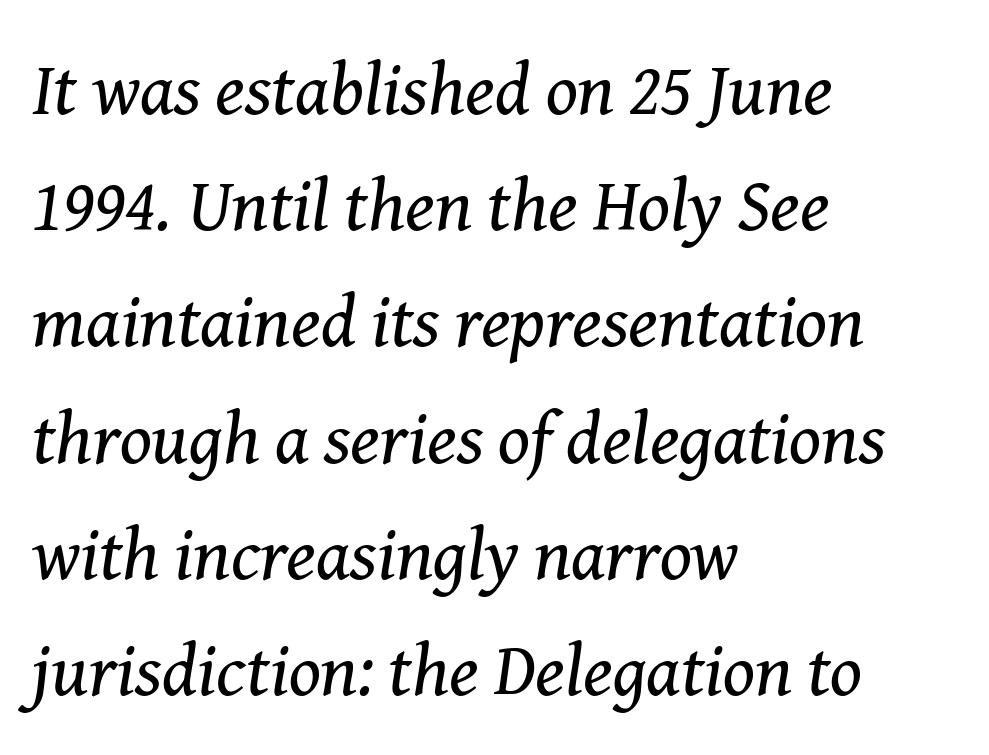
A quiet, ordinary-to-light weight characterises the typeface. Vertically, the passage feels balanced, rows spaced as you'd expect. The horizontal fit of the characters is conventional and even. These lines stack with their left ends in a neat column.
